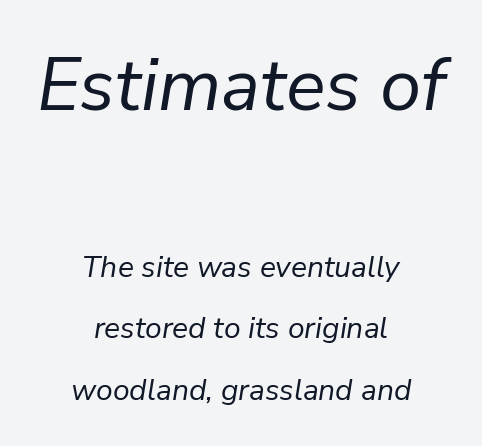
Looks like regular typesetting: each glyph gets only the width it needs. Size hierarchy here favors the leading block over the trailing one. Which margin do the lines hug? Neither — every line sits in the middle. Airy leading. The font sits on the lighter half of the weight spectrum, regular included.
